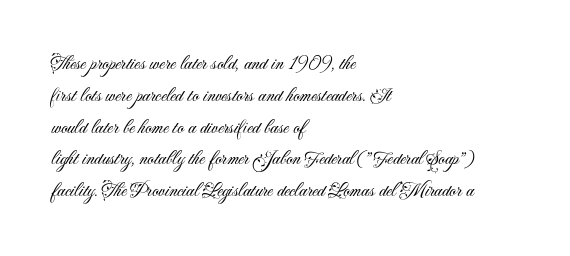
The image shows 20 px text type; set left-aligned, normal line spacing (1.59x), normal letter spacing, not underlined.
